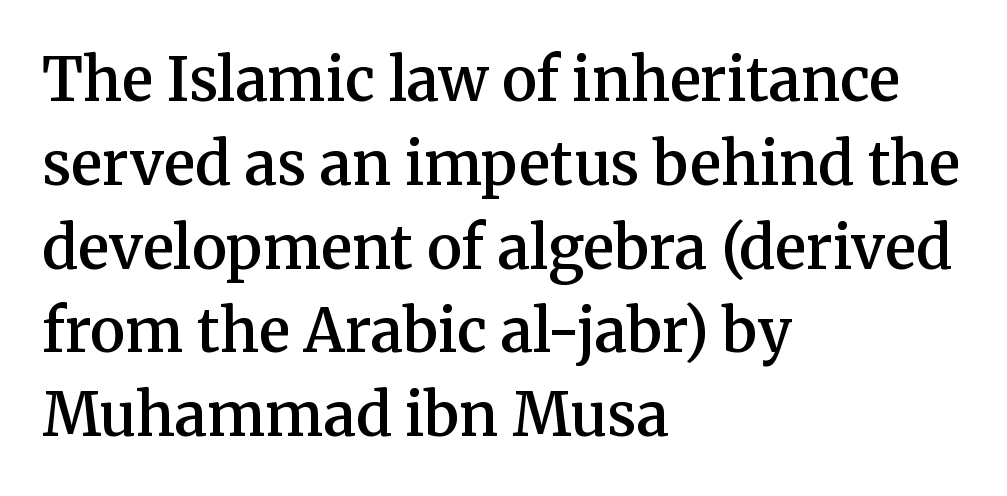
The horizontal fit of the characters is conventional and even. Small tapered or slab feet sit at the stroke ends, so this counts as serif. Posture: upright roman. The gap between lines stays unmarked. Casual observation: everything's shoved over to the left.
